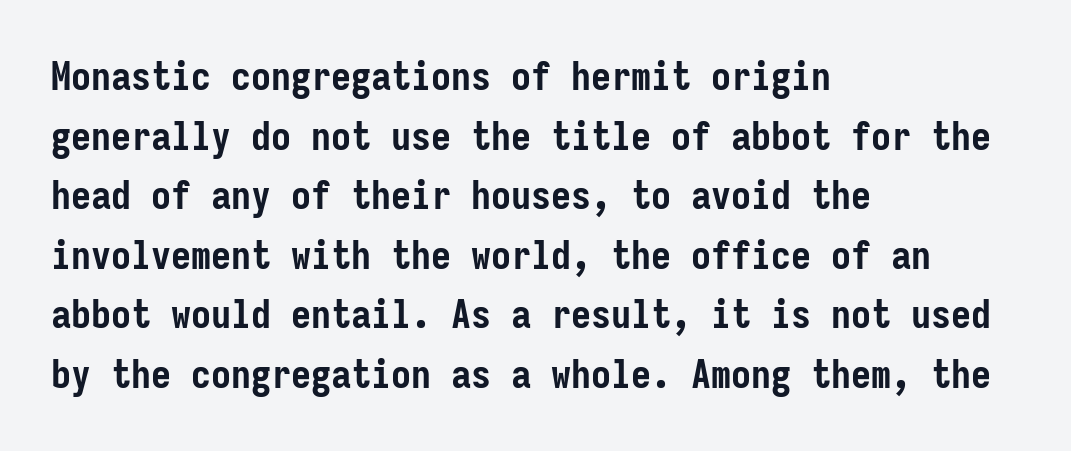
{"serif": "no", "italic": "no", "bold": "yes", "weight": "semibold", "width": "condensed", "stroke_contrast": "low", "x_height": "medium", "monospaced": "yes", "underline": "no", "align": "left", "line_spacing": "normal", "line_spacing_ratio": 1.49, "letter_spacing": "normal", "letter_spacing_em": 0.0, "glyph_px": 40}
